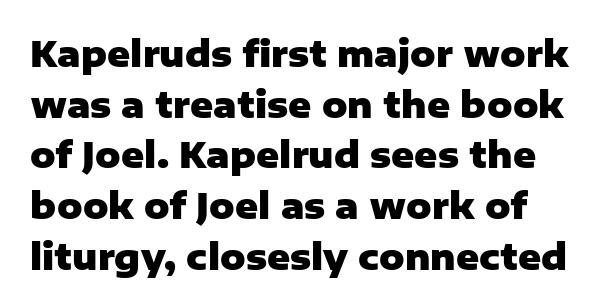
A bare baseline throughout the passage. Style check: upright. Students, this is bold: see how much ink each stroke carries. The glyphs in this specimen are sans serif. Here the designer chose a conventional face with non-uniform glyph widths.
